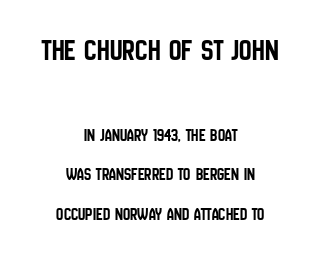
Q: Is the text italic (slanted)? A: No, it is upright.
Q: Is the typeface a serif or a sans-serif typeface? A: Sans-serif.
Q: Is the text underlined? A: No.
Q: How is the paragraph aligned? A: Centered.
Q: Is the spacing between letters normal or unusually wide? A: Normal.
Q: Is the spacing between lines tight, normal or loose? A: Loose.
Q: Which block of text is set in a larger size, the first (top) or the second (bottom)? A: The first (top) one.
Q: Width (condensed, normal, or wide)? A: Condensed.
Q: Stroke contrast? A: Low.
Q: x-height? A: Large.
Q: Monospaced? A: No.
